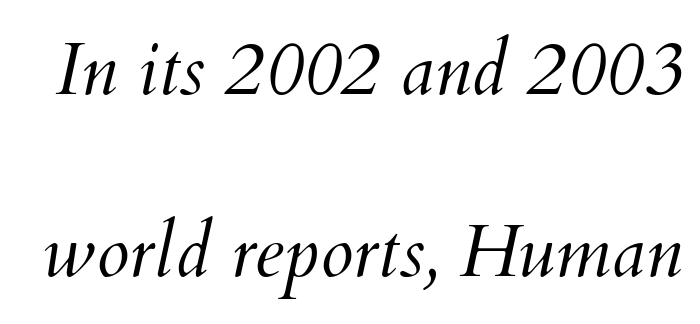
{"italic": "yes", "lean": "right", "slant_degrees": 12, "bold": "no", "weight": "light", "width": "normal", "stroke_contrast": "medium", "x_height": "small", "monospaced": "no", "underline": "no", "line_spacing": "loose", "line_spacing_ratio": 2.43, "letter_spacing": "normal", "letter_spacing_em": 0.0, "glyph_px": 75}
